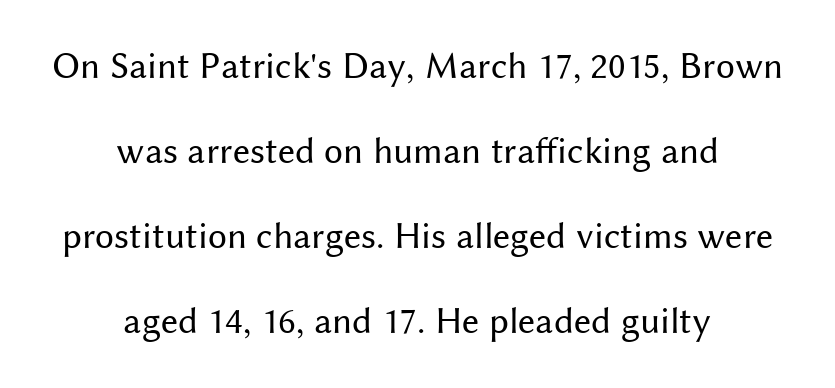
The image shows 38 px regular-weight sans-serif type, upright; set centered, loose line spacing (2.24x), normal letter spacing, not underlined; medium stroke contrast and a medium x-height.
